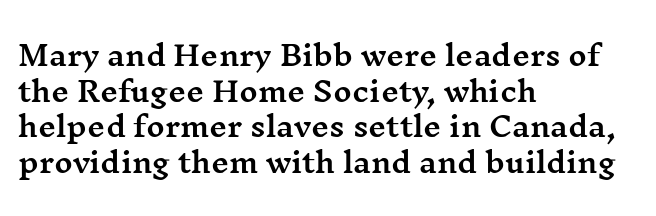
The image shows 28 px wide serif type, upright; set left-aligned, normal line spacing (1.27x), normal letter spacing, not underlined; medium stroke contrast and a medium x-height.
